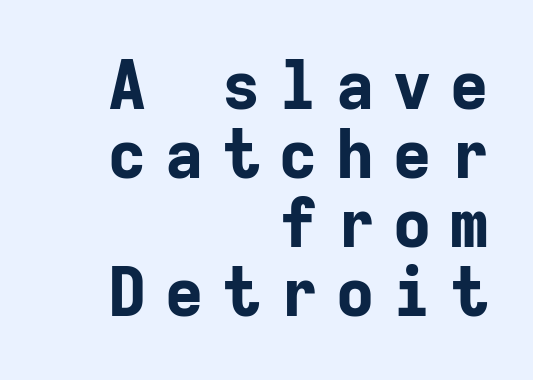
Q: Is the text bold? A: Yes.
Q: Is the text italic (slanted)? A: No, it is upright.
Q: Is the typeface a serif or a sans-serif typeface? A: Sans-serif.
Q: Is the text underlined? A: No.
Q: How is the paragraph aligned? A: Right-aligned.
Q: Is the spacing between letters normal or unusually wide? A: Unusually wide.
Q: Is the spacing between lines tight, normal or loose? A: Tight.
Q: Width (condensed, normal, or wide)? A: Normal.
Q: Stroke contrast? A: Low.
Q: x-height? A: Medium.
Q: Monospaced? A: Yes.
